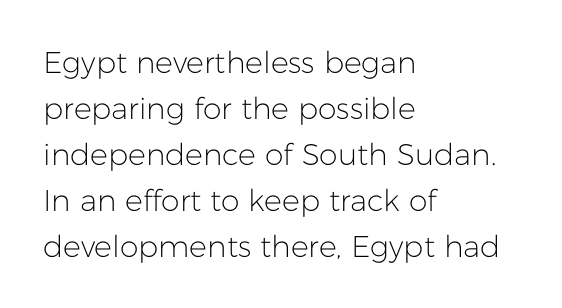
Q: Is the text bold? A: No.
Q: Is the text italic (slanted)? A: No, it is upright.
Q: Is the typeface a serif or a sans-serif typeface? A: Sans-serif.
Q: Is the text underlined? A: No.
Q: How is the paragraph aligned? A: Left-aligned.
Q: Is the spacing between letters normal or unusually wide? A: Normal.
Q: Is the spacing between lines tight, normal or loose? A: Normal.
Q: Width (condensed, normal, or wide)? A: Normal.
Q: Stroke contrast? A: Low.
Q: x-height? A: Medium.
Q: Monospaced? A: No.
